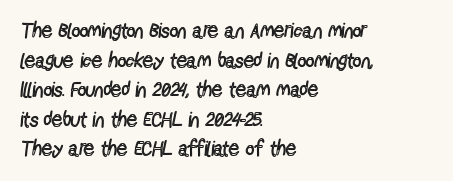
Q: Is the text bold? A: No.
Q: Is the text underlined? A: No.
Q: How is the paragraph aligned? A: Left-aligned.
Q: Is the spacing between letters normal or unusually wide? A: Normal.
Q: Is the spacing between lines tight, normal or loose? A: Normal.
